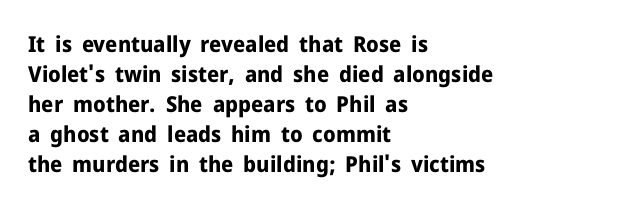
Italic: no, the glyphs are upright roman. Standard letterfit; no display-style spreading of the glyphs. Glance below the letters and you will spot only blank space. Its strokes are broad and dark, the hallmark of bold type.
